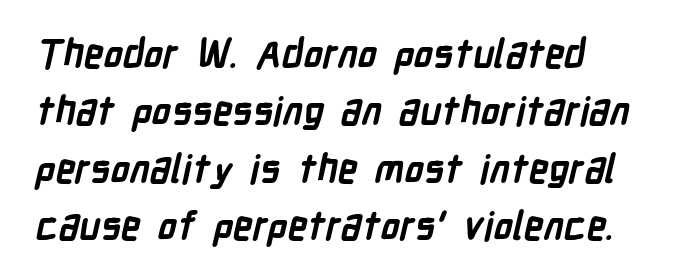
The image shows 39 px semibold, condensed sans-serif type; set left-aligned, normal line spacing (1.47x), normal letter spacing, not underlined; low stroke contrast and a medium x-height.
